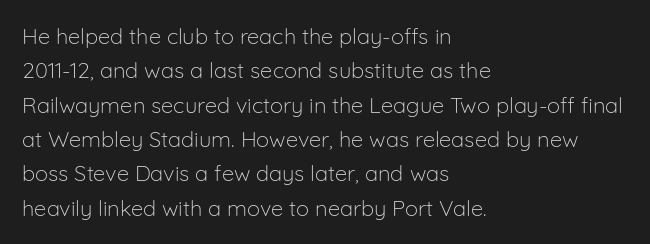
Q: Is the text bold? A: No.
Q: Is the text italic (slanted)? A: No, it is upright.
Q: Is the text underlined? A: No.
Q: How is the paragraph aligned? A: Left-aligned.
Q: Is the spacing between letters normal or unusually wide? A: Normal.
Q: Is the spacing between lines tight, normal or loose? A: Normal.
